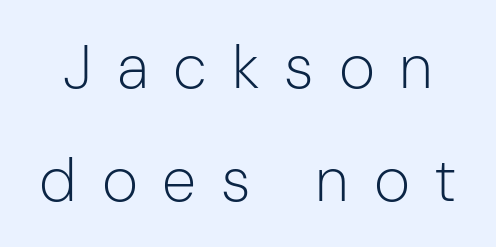
The image shows 62 px light sans-serif type, upright; set line spacing 1.82x, unusually wide letter spacing (+0.4 em), not underlined; low stroke contrast and a medium x-height.
